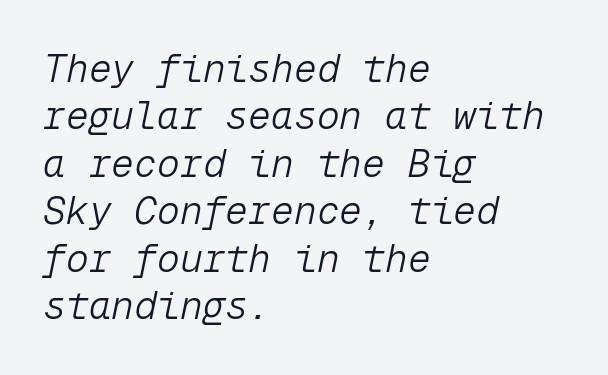
The image shows 38 px light type, italic (leaning right), monospaced; set left-aligned, normal line spacing (1.25x), normal letter spacing, not underlined; low stroke contrast and a medium x-height.
